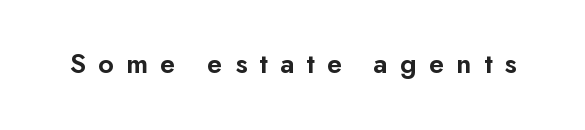
The image shows 29 px semibold sans-serif type, upright; set unusually wide letter spacing (+0.42 em), not underlined; low stroke contrast and a small x-height.
